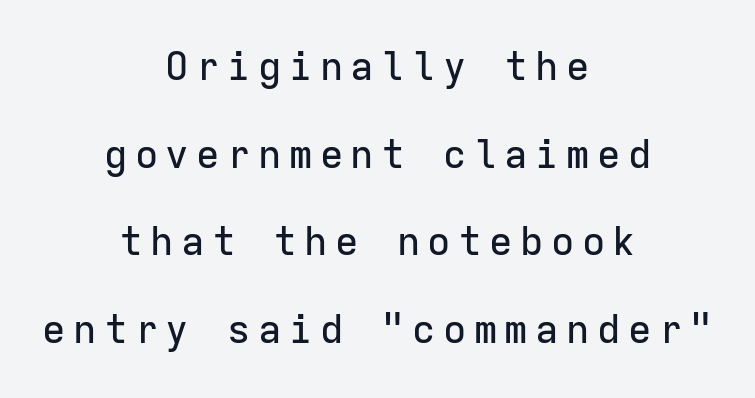
Q: Is the text italic (slanted)? A: No, it is upright.
Q: Is the typeface a serif or a sans-serif typeface? A: Sans-serif.
Q: Is the text underlined? A: No.
Q: How is the paragraph aligned? A: Centered.
Q: Is the spacing between lines tight, normal or loose? A: Loose.
Q: Width (condensed, normal, or wide)? A: Normal.
Q: Stroke contrast? A: Low.
Q: x-height? A: Medium.
Q: Monospaced? A: Yes.
